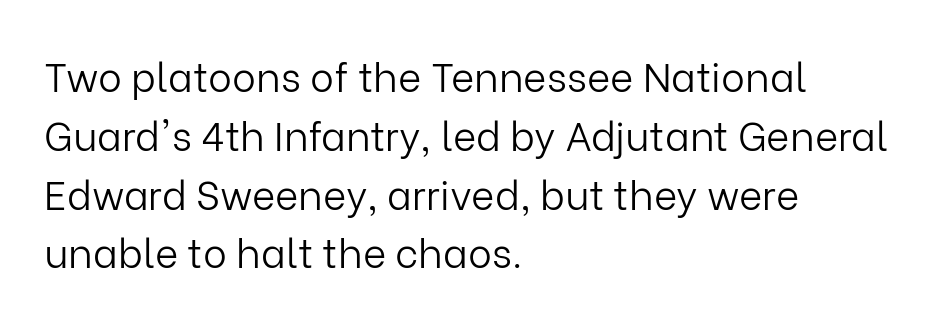
The image shows 40 px light sans-serif type, upright; set left-aligned, normal line spacing (1.47x), normal letter spacing, not underlined; low stroke contrast and a medium x-height.
